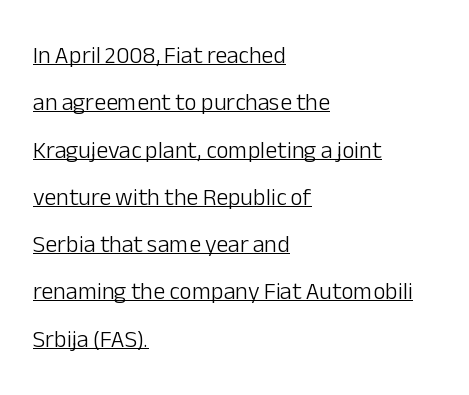
Alignment: flush left. Letter spacing: default. A roman cut, with each character standing at attention. Is this a heavy cut? Hardly; it is regular or lighter. Widely set lines give the paragraph a tall, airy silhouette. Quick note: underline on.
